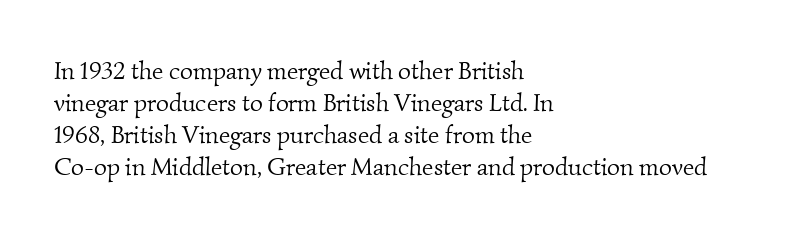
The image shows 25 px text type; set left-aligned, normal line spacing (1.28x), normal letter spacing, not underlined.
